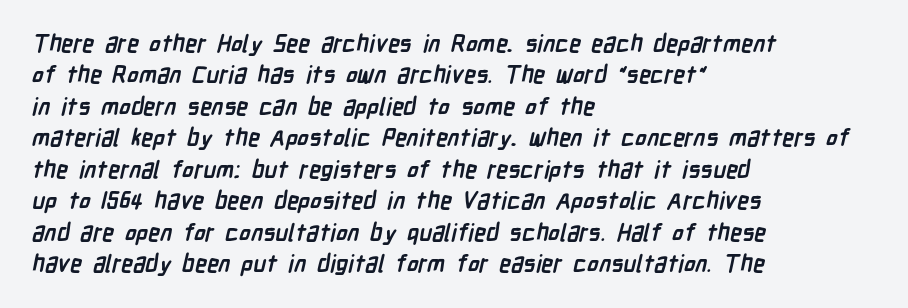
Q: Is the text bold? A: Yes.
Q: Is the text underlined? A: No.
Q: How is the paragraph aligned? A: Left-aligned.
Q: Is the spacing between letters normal or unusually wide? A: Normal.
Q: Is the spacing between lines tight, normal or loose? A: Normal.
